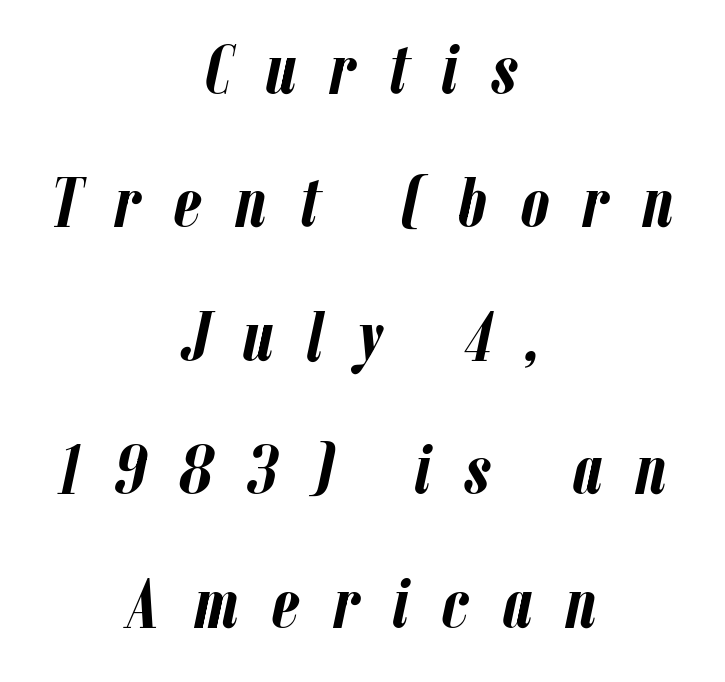
{"italic": "yes", "lean": "right", "slant_degrees": 12, "bold": "yes", "weight": "semibold", "width": "condensed", "stroke_contrast": "low", "x_height": "medium", "monospaced": "no", "underline": "no", "align": "center", "line_spacing_ratio": 1.88, "letter_spacing": "wide", "letter_spacing_em": 0.47, "glyph_px": 71}
